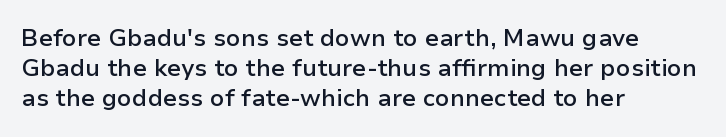
Q: Is the text bold? A: Semi-bold.
Q: Is the text italic (slanted)? A: No, it is upright.
Q: Is the text underlined? A: No.
Q: How is the paragraph aligned? A: Left-aligned.
Q: Is the spacing between letters normal or unusually wide? A: Normal.
Q: Is the spacing between lines tight, normal or loose? A: Normal.
